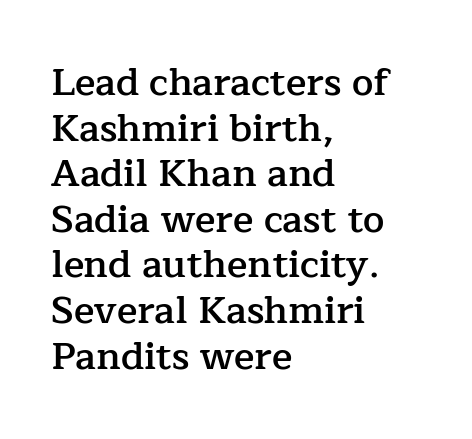
Q: Is the text bold? A: Semi-bold.
Q: Is the text italic (slanted)? A: No, it is upright.
Q: Is the typeface a serif or a sans-serif typeface? A: Serif.
Q: Is the text underlined? A: No.
Q: How is the paragraph aligned? A: Left-aligned.
Q: Is the spacing between letters normal or unusually wide? A: Normal.
Q: Width (condensed, normal, or wide)? A: Normal.
Q: Stroke contrast? A: Low.
Q: x-height? A: Medium.
Q: Monospaced? A: No.
